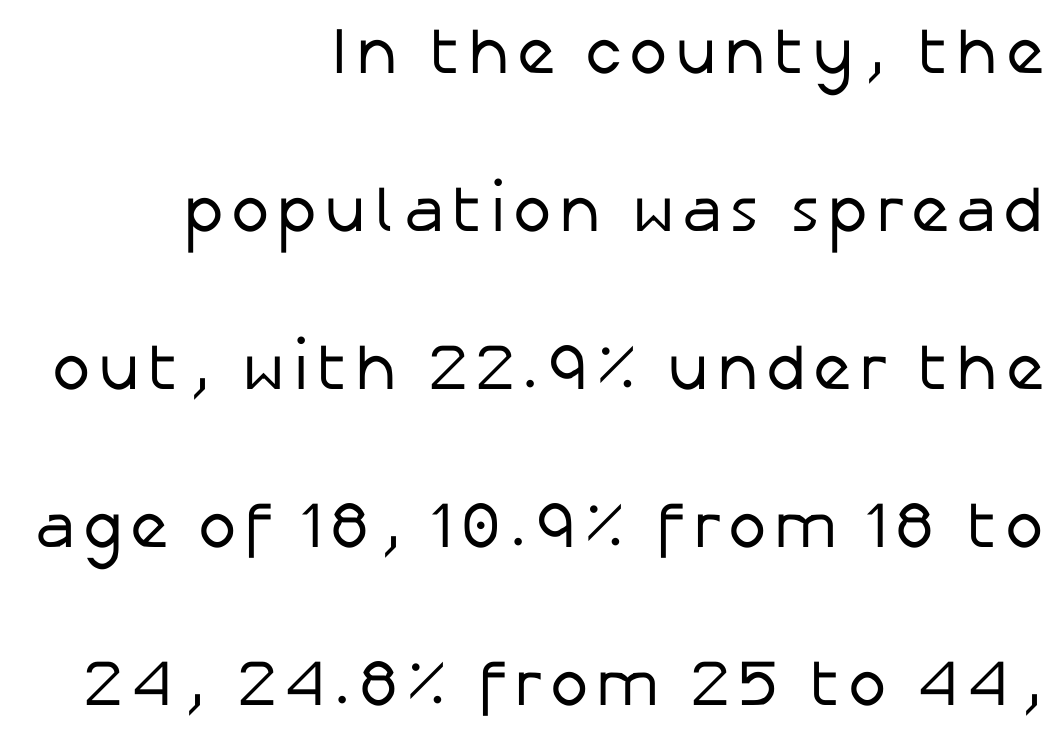
{"serif": "no", "italic": "no", "bold": "no", "weight": "regular", "width": "normal", "stroke_contrast": "low", "x_height": "medium", "monospaced": "no", "underline": "no", "align": "right", "line_spacing": "loose", "line_spacing_ratio": 2.43, "glyph_px": 65}
